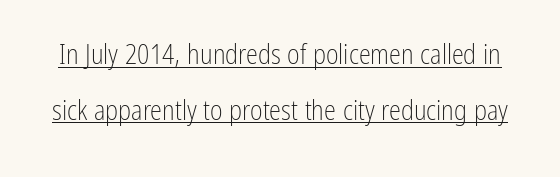
The image shows 27 px text type, upright; set loose line spacing (2.06x), normal letter spacing, underlined.
